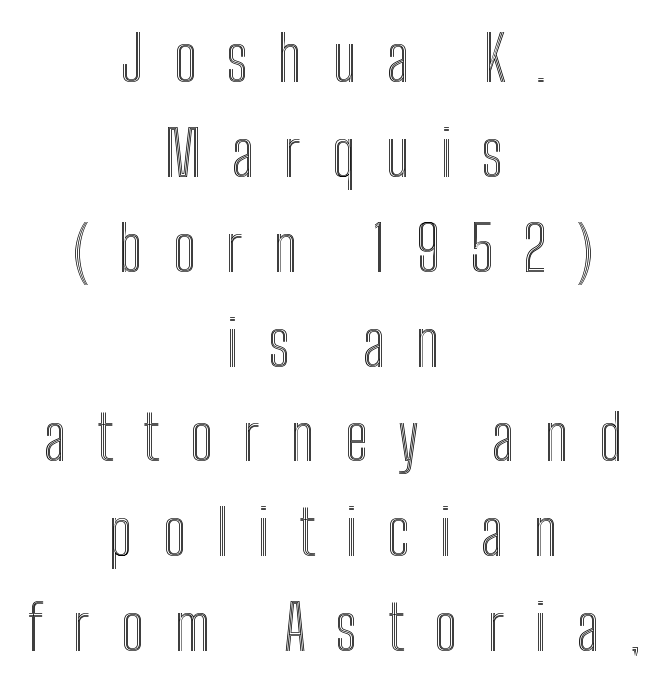
{"italic": "no", "width": "condensed", "x_height": "medium", "monospaced": "no", "underline": "no", "align": "center", "line_spacing": "normal", "line_spacing_ratio": 1.53, "letter_spacing": "wide", "letter_spacing_em": 0.49, "glyph_px": 62}
